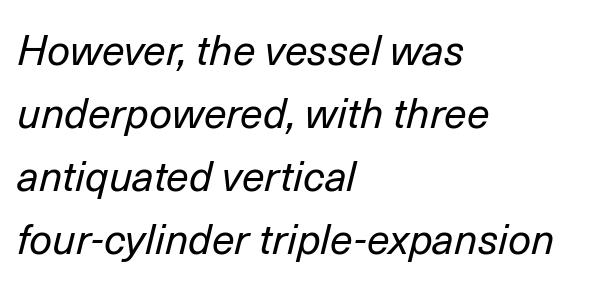
Q: Is the text bold? A: No.
Q: Is the text italic (slanted)? A: Yes, it leans right by about 14 degrees.
Q: Is the text underlined? A: No.
Q: How is the paragraph aligned? A: Left-aligned.
Q: Is the spacing between letters normal or unusually wide? A: Normal.
Q: Is the spacing between lines tight, normal or loose? A: Normal.
Q: Width (condensed, normal, or wide)? A: Normal.
Q: Stroke contrast? A: Low.
Q: x-height? A: Medium.
Q: Monospaced? A: No.
